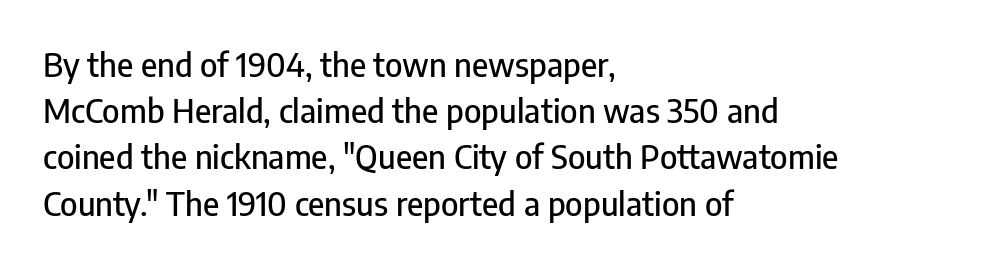
{"serif": "no", "italic": "no", "width": "condensed", "stroke_contrast": "low", "x_height": "medium", "monospaced": "no", "underline": "no", "align": "left", "line_spacing": "normal", "line_spacing_ratio": 1.4, "letter_spacing": "normal", "letter_spacing_em": 0.0, "glyph_px": 33}
